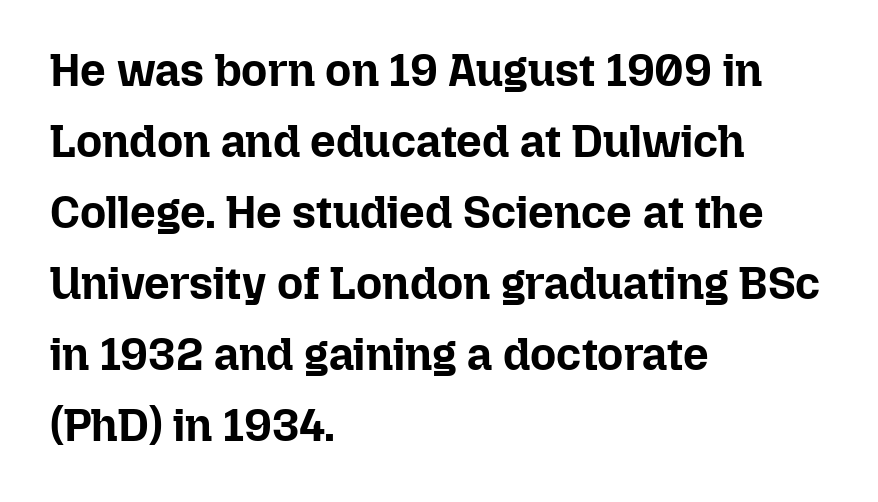
The image shows 45 px bold type, upright; set left-aligned, normal line spacing (1.58x), normal letter spacing, not underlined; low stroke contrast and a medium x-height.
